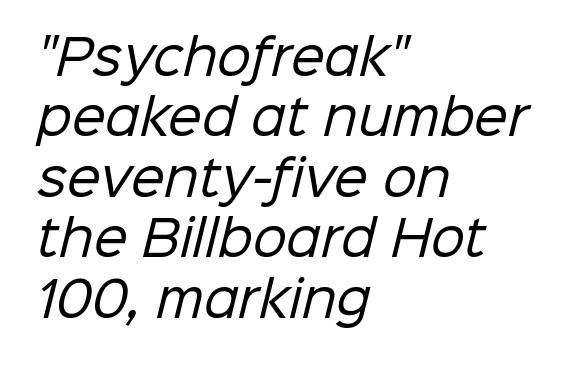
This sample uses plain, unmodified letter spacing. The letters advance in unequal steps, a hallmark of proportional type. Alignment: flush left. Regular leading.
